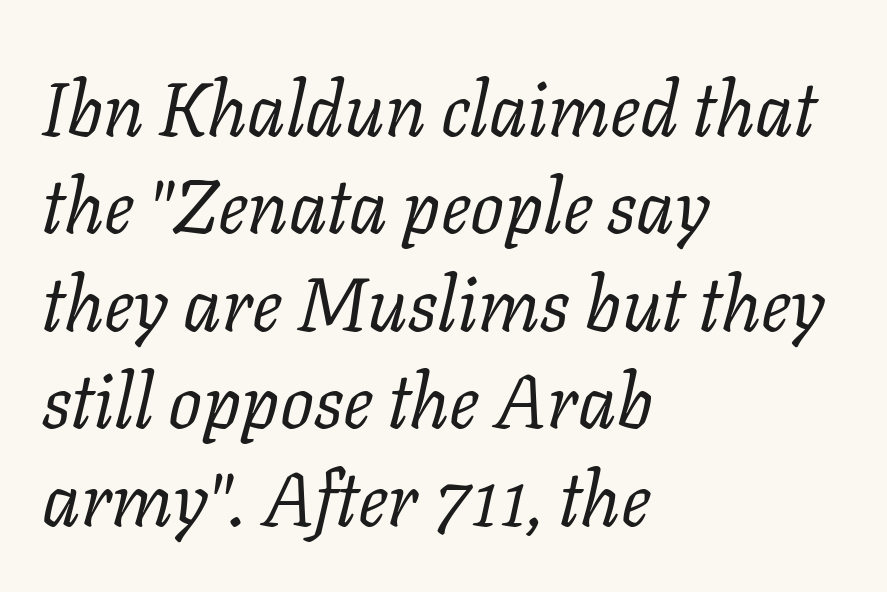
Q: Is the text bold? A: No.
Q: Is the text italic (slanted)? A: Yes, it leans right by about 11 degrees.
Q: Is the typeface a serif or a sans-serif typeface? A: Serif.
Q: Is the text underlined? A: No.
Q: How is the paragraph aligned? A: Left-aligned.
Q: Is the spacing between letters normal or unusually wide? A: Normal.
Q: Is the spacing between lines tight, normal or loose? A: Normal.
Q: Width (condensed, normal, or wide)? A: Normal.
Q: Stroke contrast? A: Low.
Q: x-height? A: Medium.
Q: Monospaced? A: No.
